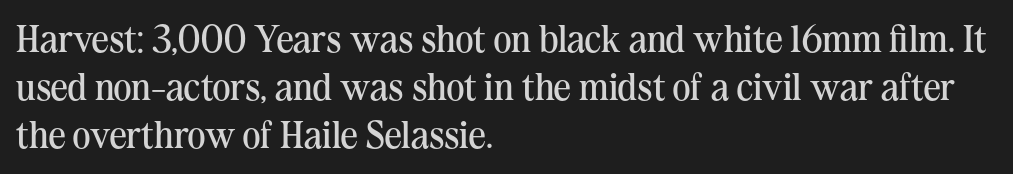
{"serif": "yes", "italic": "no", "bold": "no", "weight": "regular", "width": "normal", "stroke_contrast": "medium", "x_height": "medium", "monospaced": "no", "underline": "no", "align": "left", "line_spacing": "normal", "line_spacing_ratio": 1.26, "letter_spacing": "normal", "letter_spacing_em": 0.0, "glyph_px": 38}
